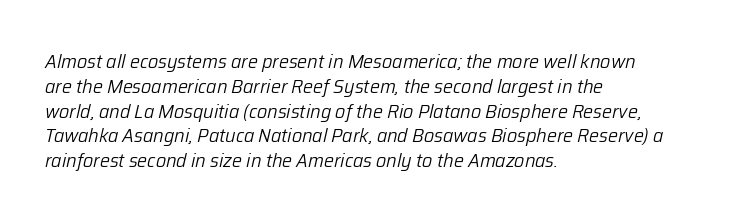
Q: Is the text bold? A: No.
Q: Is the text italic (slanted)? A: Yes, it leans right by about 12 degrees.
Q: Is the text underlined? A: No.
Q: How is the paragraph aligned? A: Left-aligned.
Q: Is the spacing between letters normal or unusually wide? A: Normal.
